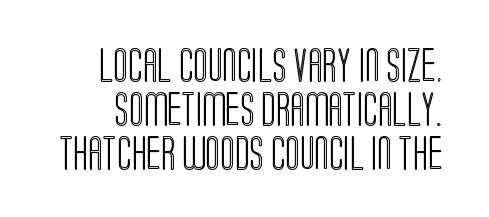
If you drew a line through each stem, it would be perfectly vertical. This rendering leaves character spacing at its baseline value. Each letter keeps its own natural width here, so spacing adapts to shape. Honestly, there is no underline to notice here at all. A typesetter would call this leading conventional body-copy spacing.
